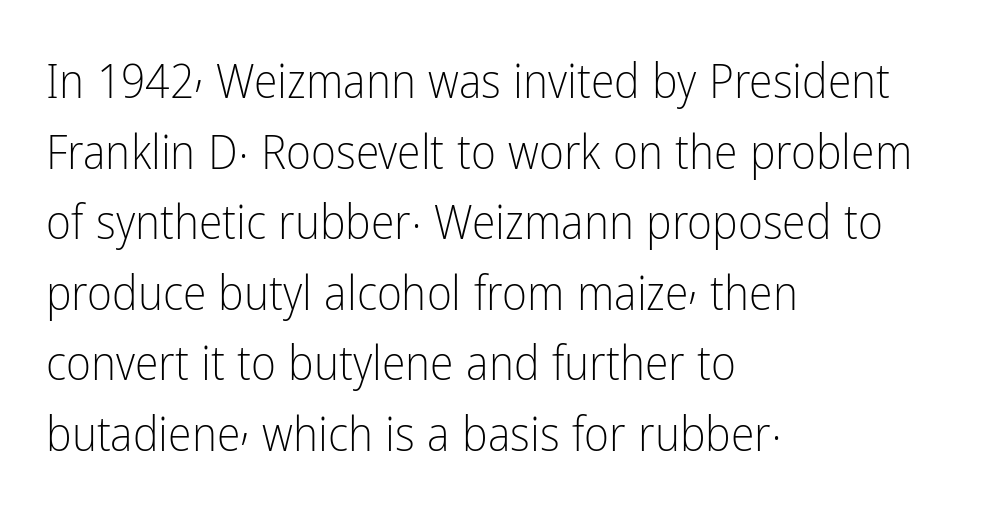
Characters follow at the spacing the type designer built in. A sans-serif font was chosen for this passage. Rendered with straight, roman letterforms. The vertical gap from one line to the next is medium. In CSS terms this would be text-align: left. The font sits on the lighter half of the weight spectrum, regular included.
